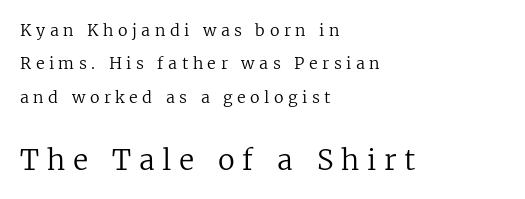
The image shows 28 px regular-weight serif type, upright; set left-aligned, loose line spacing (2.08x), unusually wide letter spacing (+0.28 em), not underlined; the second (bottom) block is 1.75x larger; low stroke contrast and a medium x-height.
